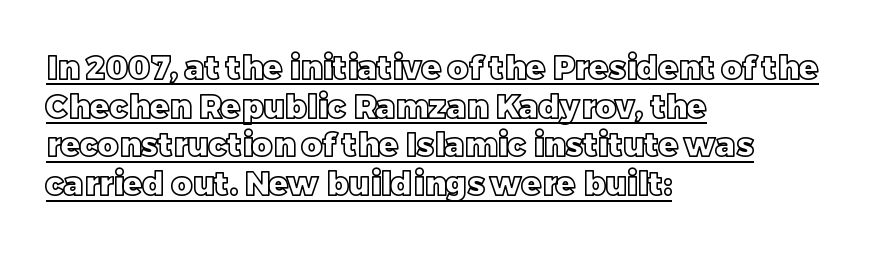
{"italic": "no", "width": "normal", "x_height": "large", "monospaced": "no", "underline": "yes", "align": "left", "line_spacing_ratio": 1.21, "letter_spacing": "normal", "letter_spacing_em": 0.0, "glyph_px": 32}
